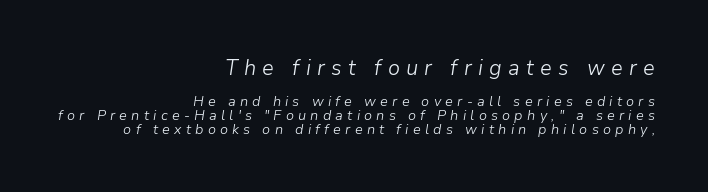
{"italic": "yes", "lean": "right", "slant_degrees": 9, "bold": "no", "underline": "no", "align": "right", "line_spacing": "tight", "line_spacing_ratio": 1.0, "letter_spacing": "wide", "letter_spacing_em": 0.3, "larger_block": "first", "size_ratio": 1.5, "glyph_px": 21}
